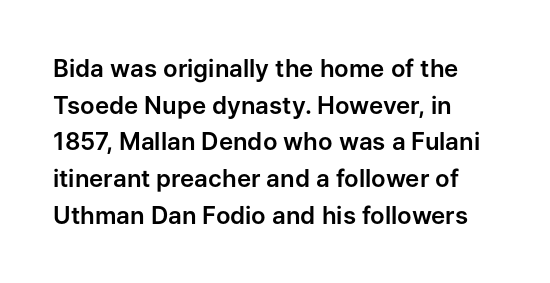
Q: Is the text italic (slanted)? A: No, it is upright.
Q: Is the text underlined? A: No.
Q: How is the paragraph aligned? A: Left-aligned.
Q: Is the spacing between letters normal or unusually wide? A: Normal.
Q: Is the spacing between lines tight, normal or loose? A: Normal.
